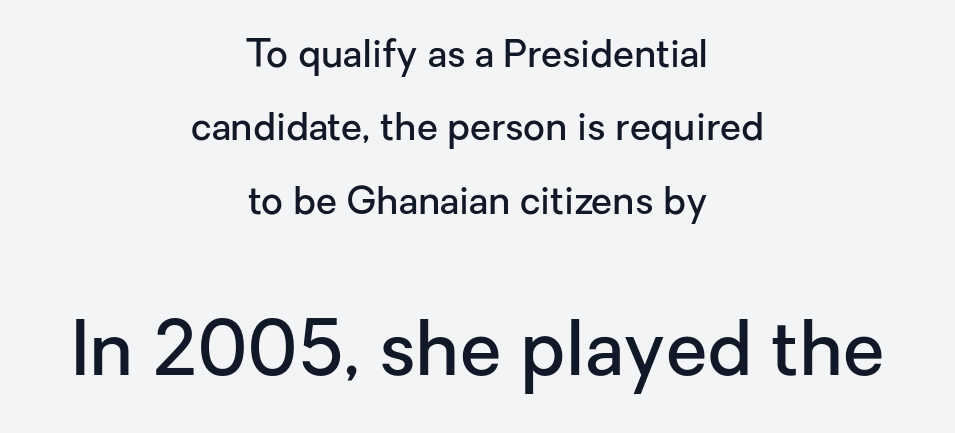
{"serif": "no", "italic": "no", "bold": "semi", "weight": "semibold", "width": "normal", "stroke_contrast": "low", "x_height": "medium", "monospaced": "no", "underline": "no", "align": "center", "line_spacing": "loose", "line_spacing_ratio": 1.93, "letter_spacing": "normal", "letter_spacing_em": 0.0, "larger_block": "second", "size_ratio": 1.97, "glyph_px": 75}
